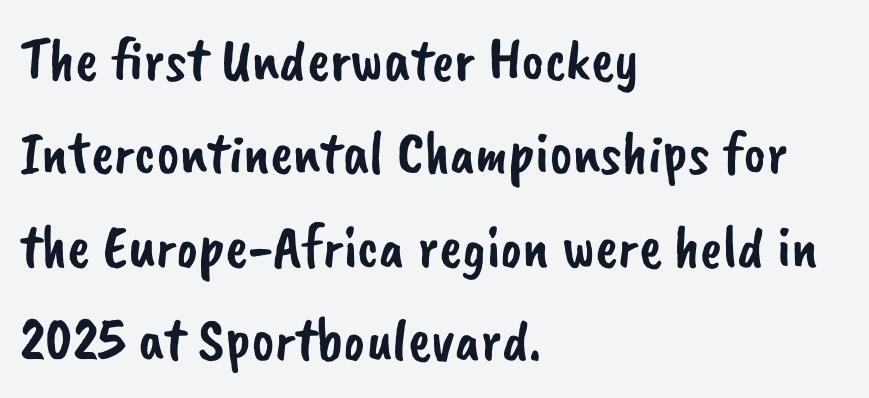
Q: Is the typeface a serif or a sans-serif typeface? A: Sans-serif.
Q: Is the text underlined? A: No.
Q: How is the paragraph aligned? A: Left-aligned.
Q: Is the spacing between letters normal or unusually wide? A: Normal.
Q: Is the spacing between lines tight, normal or loose? A: Normal.
Q: Width (condensed, normal, or wide)? A: Normal.
Q: Stroke contrast? A: Low.
Q: x-height? A: Small.
Q: Monospaced? A: No.
